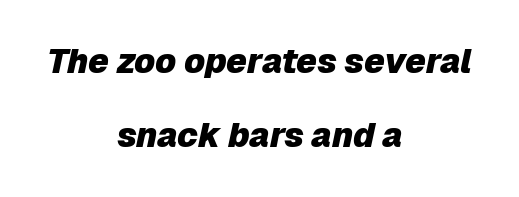
The image shows 34 px heavy type, italic (leaning right); set centered, loose line spacing (2.19x), normal letter spacing, not underlined; low stroke contrast and a medium x-height.
